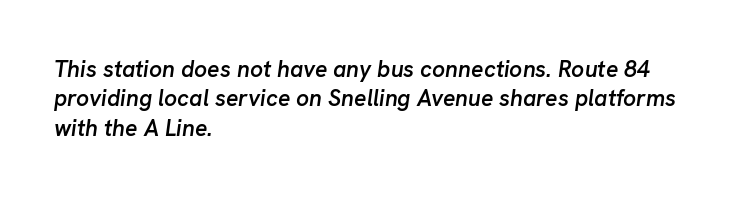
{"italic": "yes", "lean": "right", "slant_degrees": 8, "bold": "semi", "underline": "no", "align": "left", "line_spacing": "normal", "line_spacing_ratio": 1.28, "letter_spacing": "normal", "letter_spacing_em": 0.0, "glyph_px": 23}
